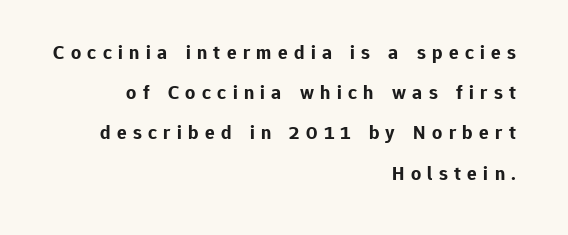
Teacher's note: observe the even right margin — that is flush-right alignment. If you drew a line through each stem, it would be perfectly vertical. Words float on clear page, feet unadorned. A typesetter would call this heavily tracked-out type. Widely set lines give the paragraph a tall, airy silhouette. Stroke thickness is high; the sample reads as a true bold.
